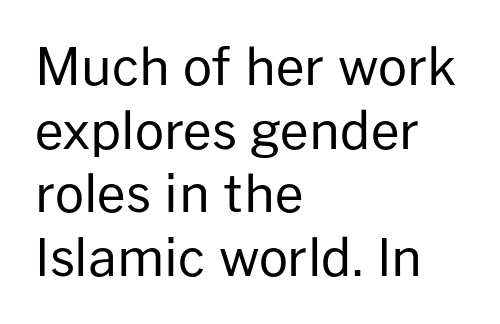
Q: Is the text bold? A: No.
Q: Is the text italic (slanted)? A: No, it is upright.
Q: Is the typeface a serif or a sans-serif typeface? A: Sans-serif.
Q: Is the text underlined? A: No.
Q: How is the paragraph aligned? A: Left-aligned.
Q: Is the spacing between letters normal or unusually wide? A: Normal.
Q: Is the spacing between lines tight, normal or loose? A: Normal.
Q: Width (condensed, normal, or wide)? A: Normal.
Q: Stroke contrast? A: Low.
Q: x-height? A: Medium.
Q: Monospaced? A: No.
